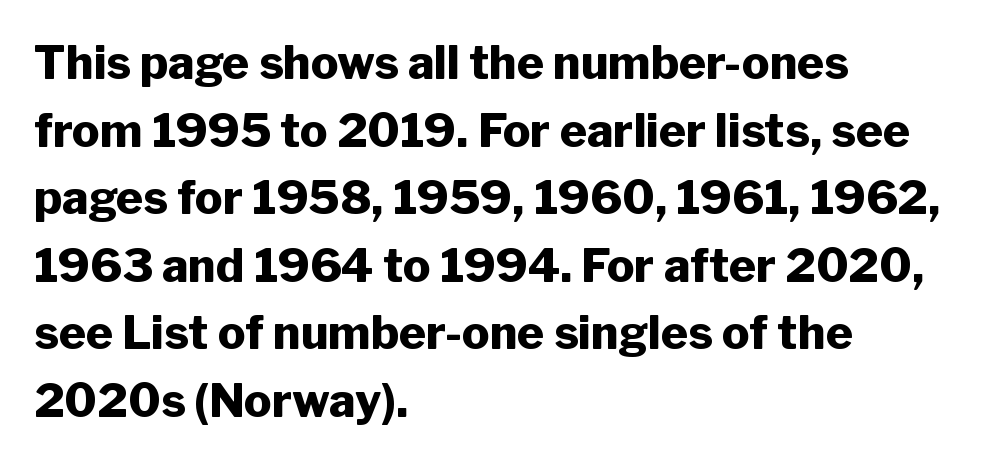
{"serif": "no", "italic": "no", "bold": "yes", "weight": "heavy", "width": "normal", "stroke_contrast": "low", "x_height": "medium", "monospaced": "no", "underline": "no", "align": "left", "line_spacing": "normal", "line_spacing_ratio": 1.47, "letter_spacing": "normal", "letter_spacing_em": 0.0, "glyph_px": 46}
